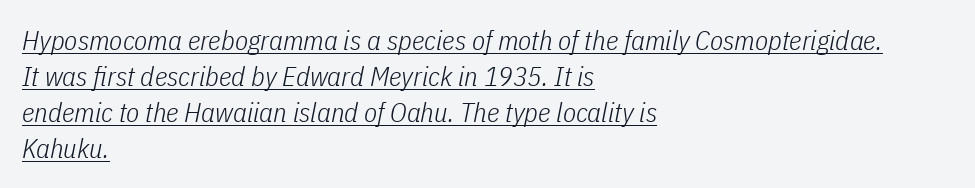
The type is set solid horizontally, with unmodified tracking. Tall strokes in this sample are angled rather than plumb. A typesetter would call this leading conventional body-copy spacing. Is there an underline? Yes — a line sits under the letters. Does the copy run flush right? No — it runs flush left.
